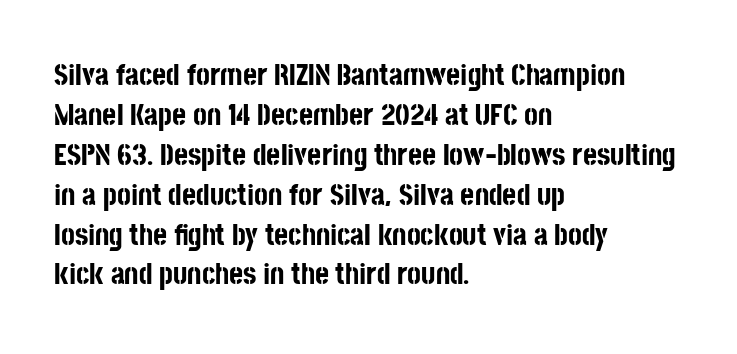
Whoever set this chose a conventional vertical rhythm. The letters advance in unequal steps, a hallmark of proportional type. Ascenders rise straight up at ninety degrees. Classification — sans serif. A clean baseline with only descenders dipping below it.
